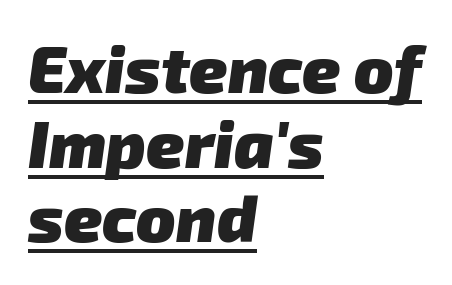
Q: Is the text bold? A: Yes.
Q: Is the typeface a serif or a sans-serif typeface? A: Sans-serif.
Q: Is the text underlined? A: Yes.
Q: How is the paragraph aligned? A: Left-aligned.
Q: Is the spacing between letters normal or unusually wide? A: Normal.
Q: Is the spacing between lines tight, normal or loose? A: Tight.
Q: Width (condensed, normal, or wide)? A: Normal.
Q: Stroke contrast? A: Low.
Q: x-height? A: Medium.
Q: Monospaced? A: No.
